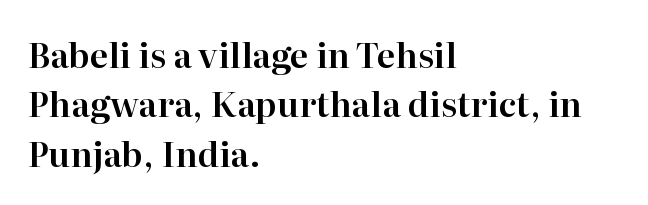
{"serif": "yes", "italic": "no", "width": "normal", "stroke_contrast": "high", "x_height": "medium", "monospaced": "no", "underline": "no", "align": "left", "line_spacing": "normal", "line_spacing_ratio": 1.45, "letter_spacing": "normal", "letter_spacing_em": 0.0, "glyph_px": 34}
